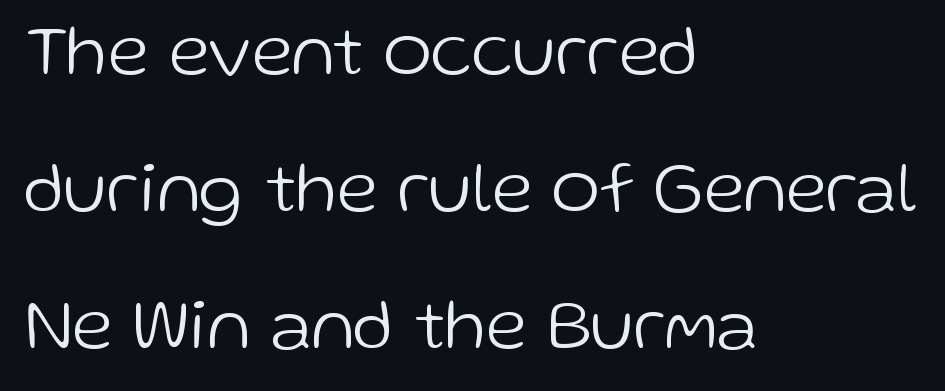
Q: Is the text bold? A: No.
Q: Is the text italic (slanted)? A: No, it is upright.
Q: Is the typeface a serif or a sans-serif typeface? A: Sans-serif.
Q: Is the text underlined? A: No.
Q: How is the paragraph aligned? A: Left-aligned.
Q: Is the spacing between letters normal or unusually wide? A: Normal.
Q: Width (condensed, normal, or wide)? A: Normal.
Q: Stroke contrast? A: Low.
Q: x-height? A: Medium.
Q: Monospaced? A: No.
